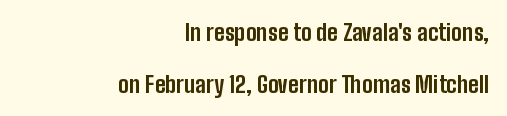
The image shows 23 px bold type, upright; set right-aligned, loose line spacing (2.24x), normal letter spacing, not underlined.
